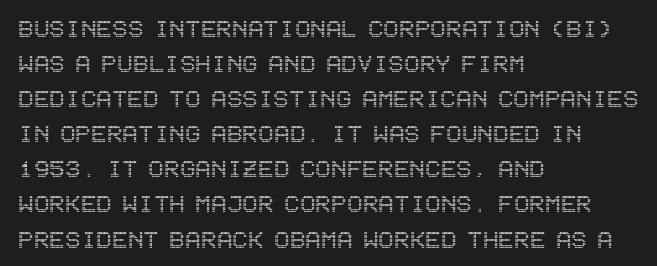
{"italic": "no", "width": "condensed", "x_height": "large", "underline": "no", "align": "left", "line_spacing_ratio": 1.21, "letter_spacing": "normal", "letter_spacing_em": 0.0, "glyph_px": 29}
